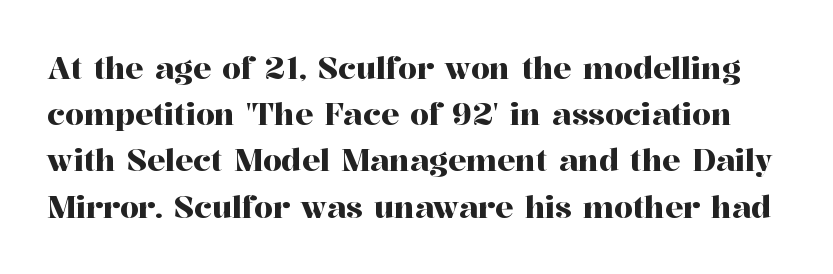
{"serif": "yes", "italic": "no", "width": "normal", "stroke_contrast": "high", "x_height": "medium", "monospaced": "no", "underline": "no", "line_spacing": "normal", "line_spacing_ratio": 1.54, "letter_spacing": "normal", "letter_spacing_em": 0.0, "glyph_px": 30}
